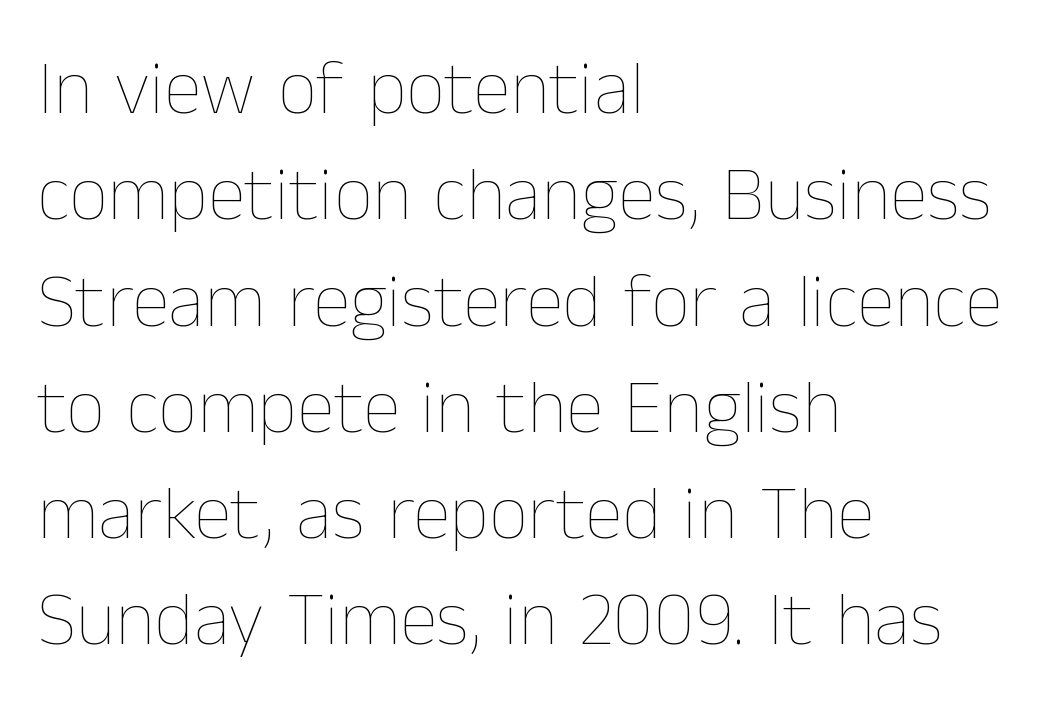
The image shows 77 px thin type, upright; set left-aligned, normal line spacing (1.38x), normal letter spacing, not underlined; low stroke contrast and a medium x-height.
